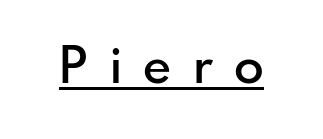
Like a heading marked for emphasis, these lines bear an underscore. Vertical strokes here are truly vertical. What kind of face is this? One without serifs — a sans. The face used here is rendered with a markedly widened letterfit. Bold? Not quite — semibold, heavier than regular but stopping short.
